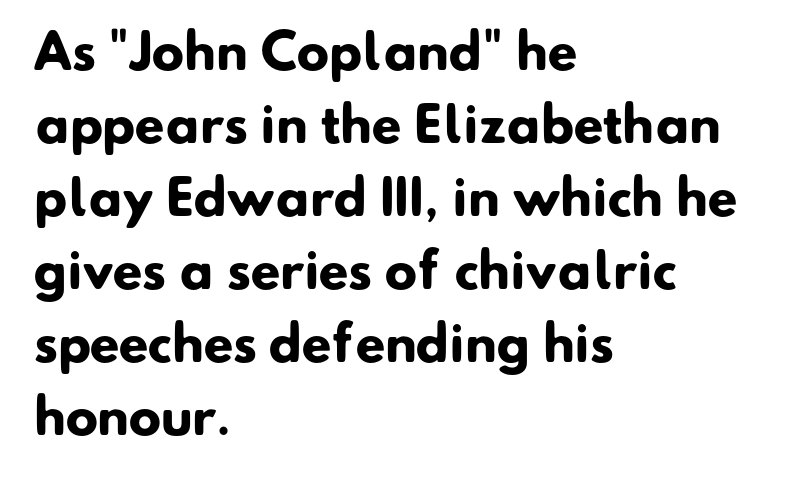
Q: Is the text bold? A: Yes.
Q: Is the typeface a serif or a sans-serif typeface? A: Sans-serif.
Q: Is the text underlined? A: No.
Q: How is the paragraph aligned? A: Left-aligned.
Q: Is the spacing between letters normal or unusually wide? A: Normal.
Q: Is the spacing between lines tight, normal or loose? A: Normal.
Q: Width (condensed, normal, or wide)? A: Normal.
Q: Stroke contrast? A: Low.
Q: x-height? A: Small.
Q: Monospaced? A: No.
